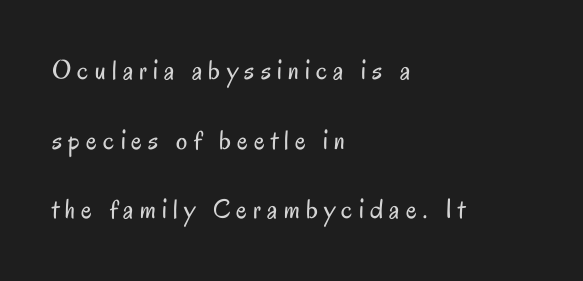
{"serif": "no", "italic": "no", "bold": "no", "weight": "regular", "width": "condensed", "stroke_contrast": "low", "x_height": "small", "monospaced": "no", "underline": "no", "align": "left", "line_spacing": "loose", "line_spacing_ratio": 2.49, "letter_spacing": "wide", "letter_spacing_em": 0.22, "glyph_px": 28}
